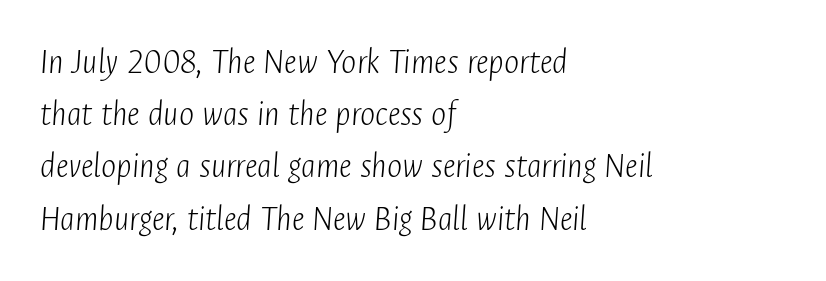
{"italic": "yes", "lean": "right", "slant_degrees": 4, "bold": "no", "weight": "light", "width": "condensed", "stroke_contrast": "low", "x_height": "medium", "monospaced": "no", "underline": "no", "align": "left", "line_spacing": "normal", "line_spacing_ratio": 1.45, "letter_spacing": "normal", "letter_spacing_em": 0.0, "glyph_px": 36}
